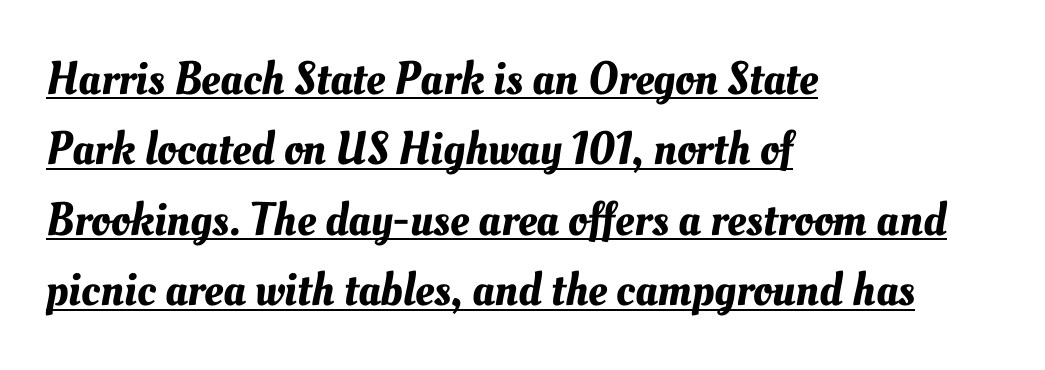
Does a line run under the words? Yes, clearly. The passage shown stacks its lines at a standard gap. The letters advance in unequal steps, a hallmark of proportional type. Does extra space separate the letters? No, they use regular spacing. Line starts are locked; line ends wander.
